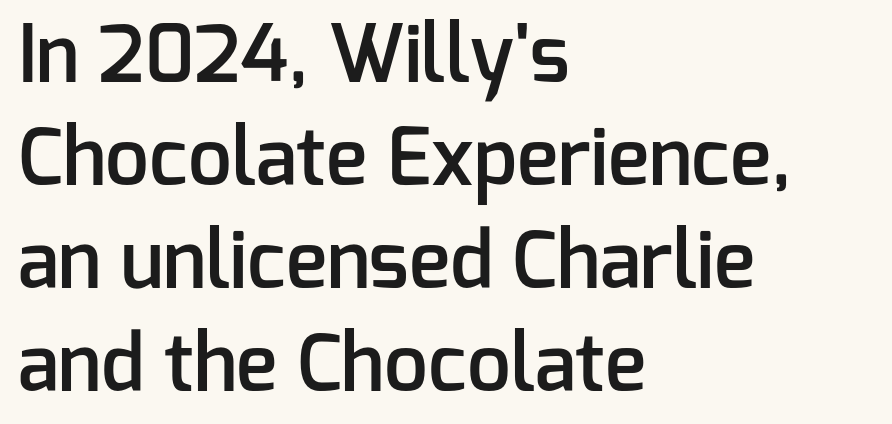
The image shows 78 px semibold sans-serif type, upright; set left-aligned, normal line spacing (1.32x), normal letter spacing, not underlined; low stroke contrast and a medium x-height.
